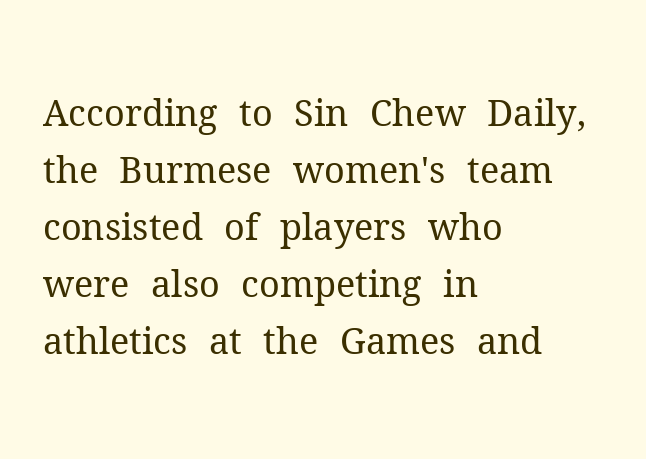
The passage shown is typed in a proportional face where columns would drift. These glyphs show unthickened strokes, regular width or finer. The rag falls on the right side of this text block. The rows are spaced the way most documents space them. Underlining? Definitely not there. This is roman type, the default non-slanted kind.
